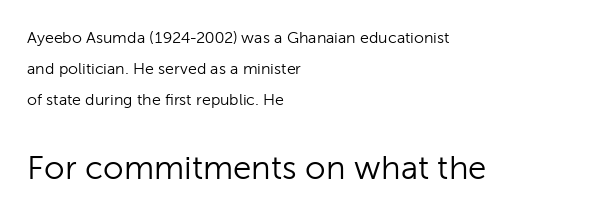
{"serif": "no", "italic": "no", "bold": "no", "weight": "light", "width": "normal", "stroke_contrast": "low", "x_height": "medium", "monospaced": "no", "underline": "no", "align": "left", "line_spacing": "loose", "line_spacing_ratio": 1.94, "letter_spacing": "normal", "letter_spacing_em": 0.0, "larger_block": "second", "size_ratio": 2.06, "glyph_px": 33}
